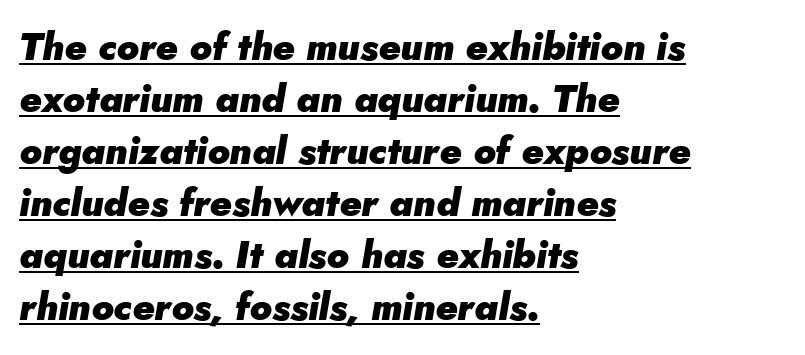
Q: Is the text bold? A: Yes.
Q: Is the text italic (slanted)? A: Yes, it leans right by about 5 degrees.
Q: Is the text underlined? A: Yes.
Q: How is the paragraph aligned? A: Left-aligned.
Q: Is the spacing between letters normal or unusually wide? A: Normal.
Q: Is the spacing between lines tight, normal or loose? A: Normal.
Q: Width (condensed, normal, or wide)? A: Normal.
Q: Stroke contrast? A: Low.
Q: x-height? A: Small.
Q: Monospaced? A: No.
